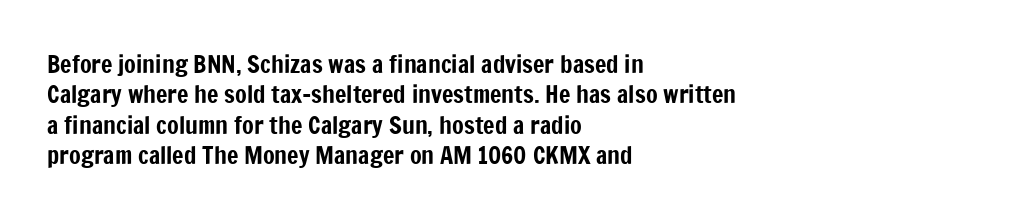
{"italic": "no", "underline": "no", "align": "left", "line_spacing": "normal", "line_spacing_ratio": 1.27, "letter_spacing": "normal", "letter_spacing_em": 0.0, "glyph_px": 24}
